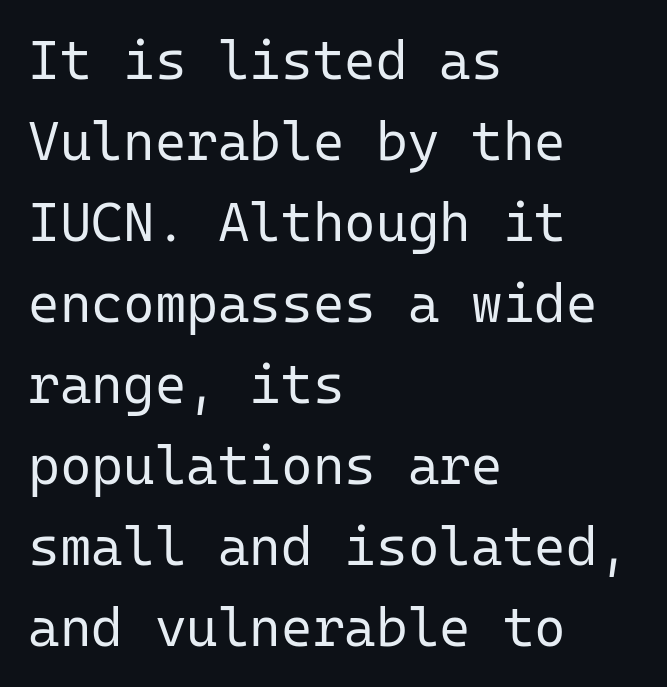
{"serif": "no", "italic": "no", "bold": "no", "weight": "regular", "width": "normal", "stroke_contrast": "low", "x_height": "medium", "monospaced": "yes", "underline": "no", "align": "left", "line_spacing": "normal", "line_spacing_ratio": 1.5, "letter_spacing": "normal", "letter_spacing_em": 0.0, "glyph_px": 54}
